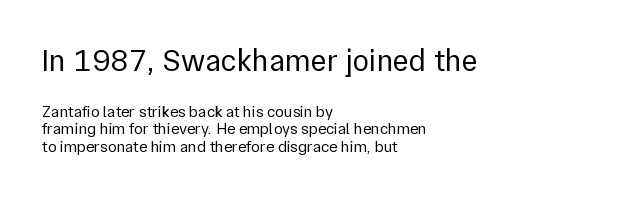
The typography opts for an upright posture over an oblique one. The glyphs are unaccompanied by any horizontal stroke below them. You could barely slide anything between these rows. Nobody touched the tracking dial on this one. Scale decreases going downward across the two blocks. Bold? No — there's no thickening of the strokes.
